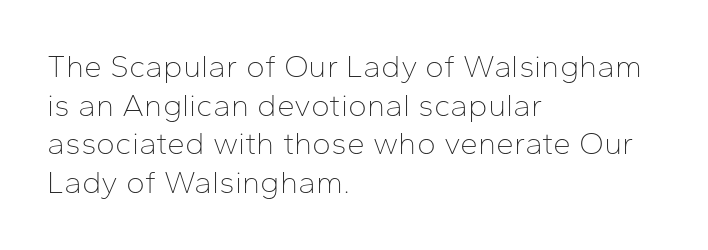
The image shows 32 px thin sans-serif type, upright; set left-aligned, line spacing 1.21x, normal letter spacing, not underlined; low stroke contrast and a medium x-height.
